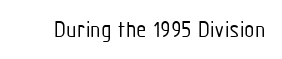
The image shows 24 px text type, upright; set normal letter spacing, not underlined.
